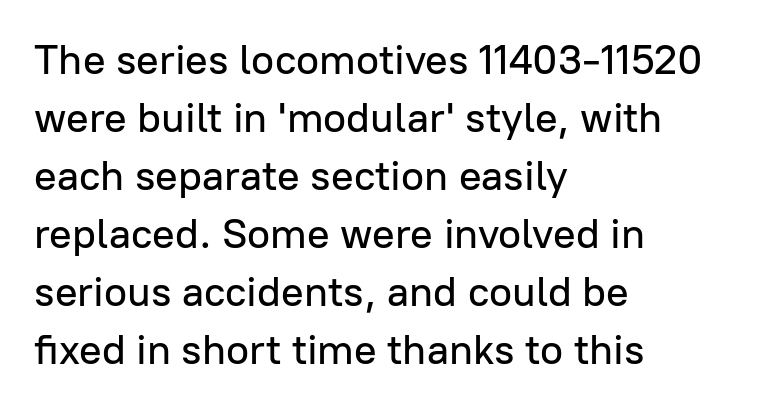
This is roman type, the default non-slanted kind. Casual observation: everything's shoved over to the left. Rule under the text: the space is simply empty. The rows are spaced the way most documents space them. Regarding serifs, this sample does without them. Is this a fixed-width face? No — the glyphs have proportional, varying widths.
